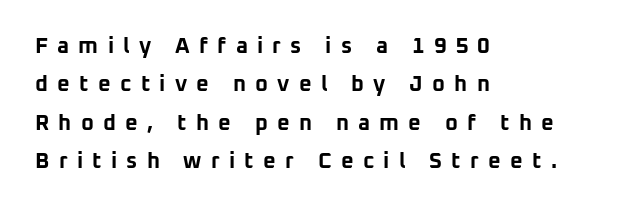
{"italic": "no", "bold": "yes", "underline": "no", "align": "left", "line_spacing_ratio": 1.74, "letter_spacing": "wide", "letter_spacing_em": 0.42, "glyph_px": 22}
